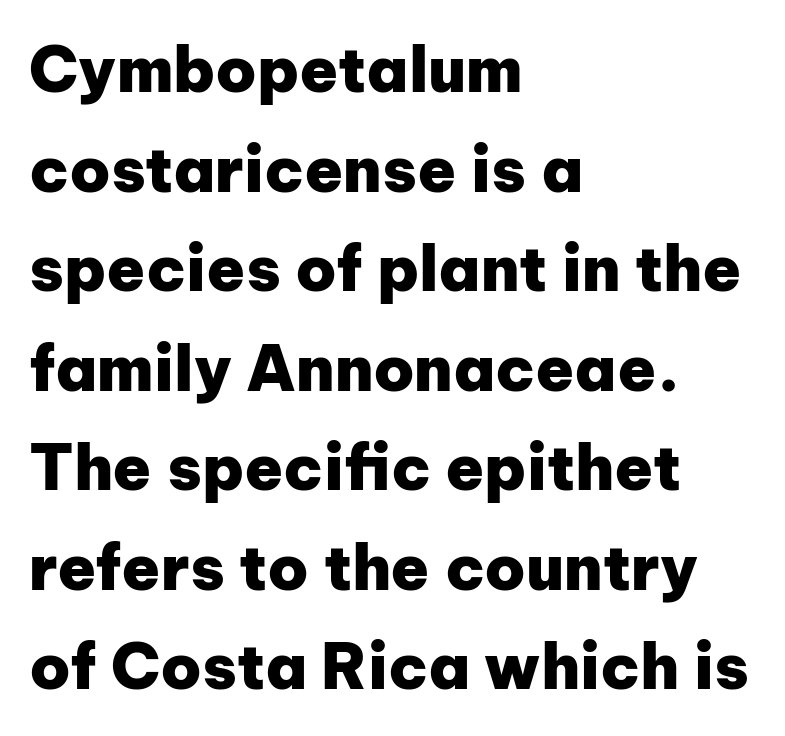
Q: Is the text bold? A: Yes.
Q: Is the text italic (slanted)? A: No, it is upright.
Q: Is the typeface a serif or a sans-serif typeface? A: Sans-serif.
Q: Is the text underlined? A: No.
Q: How is the paragraph aligned? A: Left-aligned.
Q: Is the spacing between letters normal or unusually wide? A: Normal.
Q: Is the spacing between lines tight, normal or loose? A: Normal.
Q: Width (condensed, normal, or wide)? A: Normal.
Q: Stroke contrast? A: Low.
Q: x-height? A: Medium.
Q: Monospaced? A: No.
